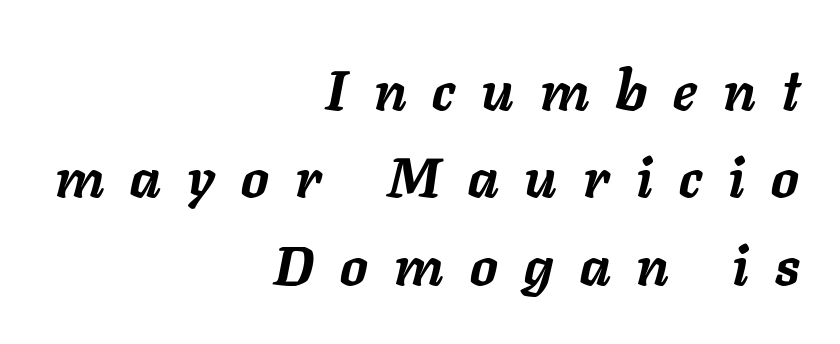
A dark, heavy texture on the line: the type is bold. How are the letters spaced? Widely, with obvious added tracking. Summary of vertical rhythm: regular, with standard interline spacing. If you drew a line through each stem, it would be angled. The text block is weighted toward the right margin, trailing off unevenly leftward.
